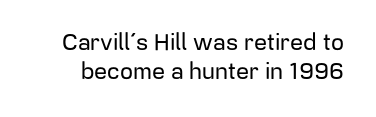
Designer's note — italics off, roman on. Only glyphs here, with clear space below each row. These lines sit exactly where default settings would place them. Caption: standard tracking, unaltered.
